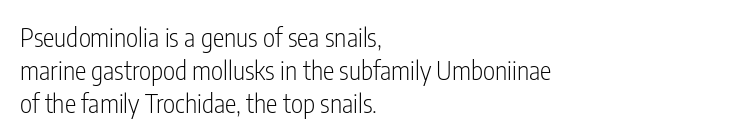
The image shows 26 px text type, upright; set left-aligned, normal line spacing (1.26x), normal letter spacing, not underlined.
